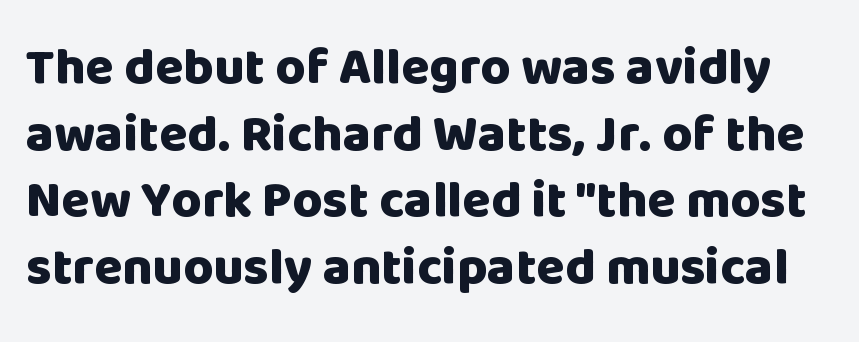
When letters stand straight like this, we call the style roman or upright. Heavy-handed strokes throughout: this text is bold. The line texture is even and compact thanks to regular tracking. Whoever set this chose a conventional vertical rhythm. Here the designer chose a conventional face with non-uniform glyph widths. Descenders are the only things crossing below the line.
